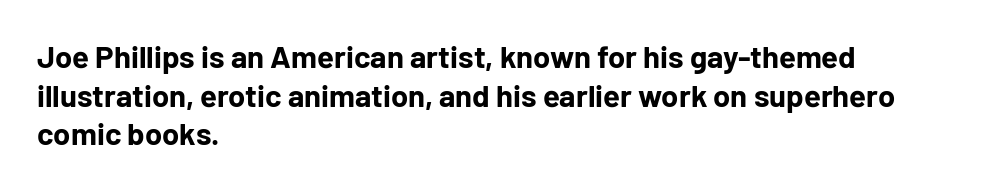
{"serif": "no", "italic": "no", "bold": "yes", "weight": "bold", "width": "normal", "stroke_contrast": "low", "x_height": "medium", "monospaced": "no", "underline": "no", "align": "left", "line_spacing": "normal", "line_spacing_ratio": 1.25, "letter_spacing": "normal", "letter_spacing_em": 0.0, "glyph_px": 31}
